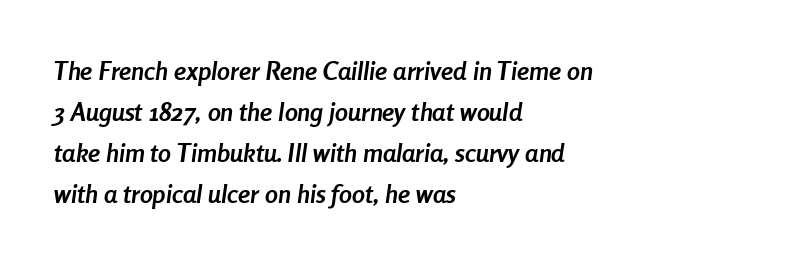
The image shows 26 px bold type, italic (leaning right); set left-aligned, normal line spacing (1.58x), normal letter spacing, not underlined.
